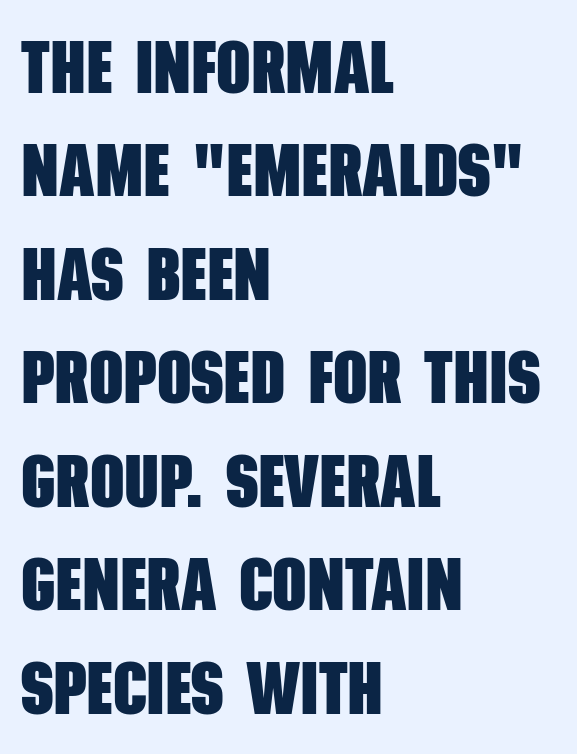
{"serif": "no", "bold": "yes", "weight": "heavy", "width": "condensed", "stroke_contrast": "low", "x_height": "large", "monospaced": "no", "underline": "no", "align": "left", "line_spacing": "normal", "line_spacing_ratio": 1.38, "letter_spacing": "normal", "letter_spacing_em": 0.0, "glyph_px": 75}
